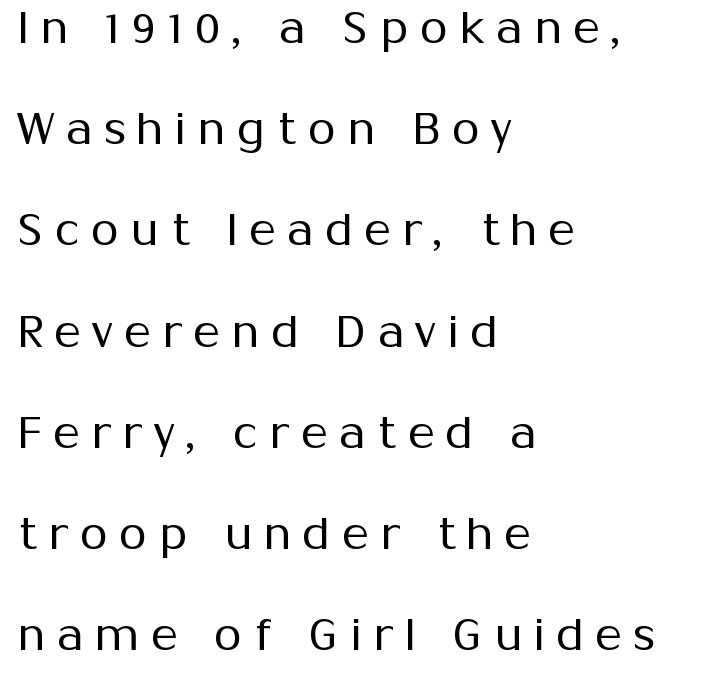
The image shows 45 px regular-weight sans-serif type, upright; set left-aligned, loose line spacing (2.25x), unusually wide letter spacing (+0.26 em), not underlined; medium stroke contrast and a medium x-height.
